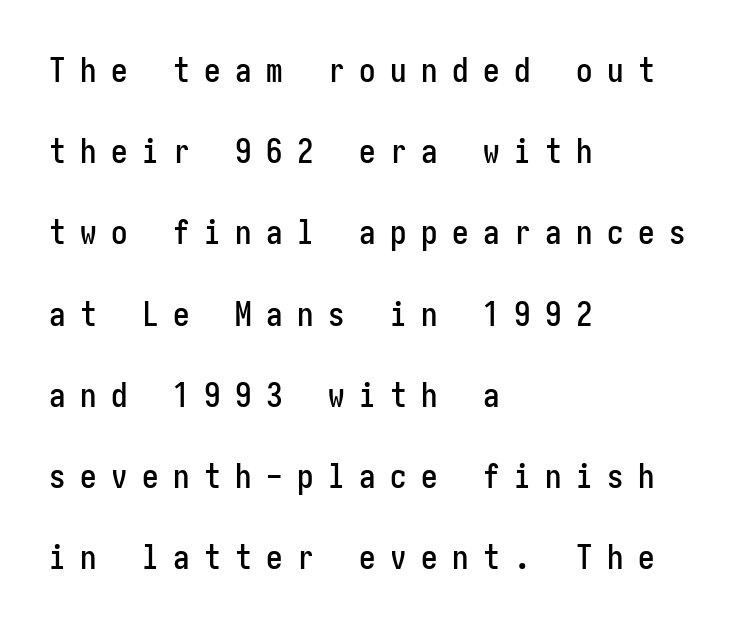
Q: Is the text italic (slanted)? A: No, it is upright.
Q: Is the typeface a serif or a sans-serif typeface? A: Sans-serif.
Q: Is the text underlined? A: No.
Q: How is the paragraph aligned? A: Left-aligned.
Q: Is the spacing between letters normal or unusually wide? A: Unusually wide.
Q: Is the spacing between lines tight, normal or loose? A: Loose.
Q: Width (condensed, normal, or wide)? A: Condensed.
Q: Stroke contrast? A: Low.
Q: x-height? A: Medium.
